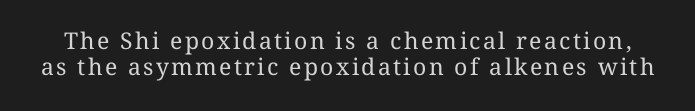
The image shows 23 px text type, upright; set tight line spacing (1.13x), not underlined.
